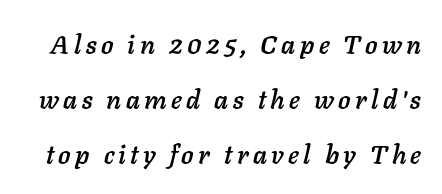
Q: Is the text italic (slanted)? A: Yes, it leans right by about 11 degrees.
Q: Is the text underlined? A: No.
Q: Is the spacing between lines tight, normal or loose? A: Loose.
